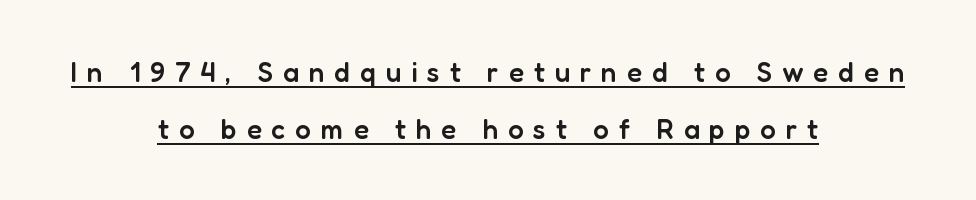
Think of a printed novel: that variable character pitch is what you see here. Nope, not italic — everything's standing straight. The letters carry no serifs — their stems end cleanly without finishing strokes. The whitespace from short lines is split evenly between both sides. Beneath each row of characters lies a ruled line.
